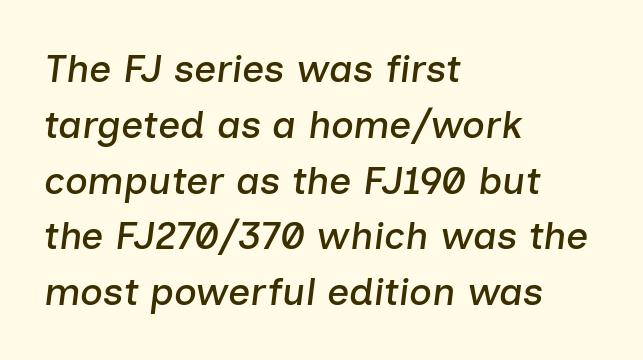
The image shows 39 px text type, italic (leaning right); set left-aligned, normal line spacing (1.43x), normal letter spacing, not underlined; low stroke contrast and a medium x-height.
